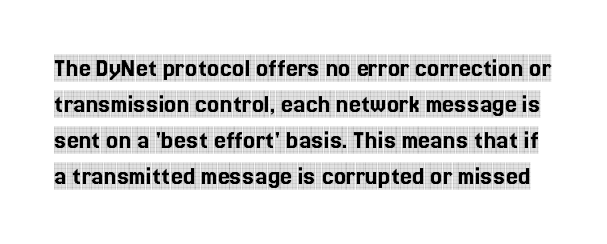
Q: Is the text italic (slanted)? A: No, it is upright.
Q: Is the text underlined? A: No.
Q: Is the spacing between letters normal or unusually wide? A: Normal.
Q: Is the spacing between lines tight, normal or loose? A: Normal.
